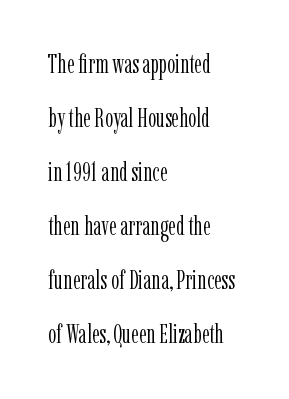
{"italic": "no", "bold": "no", "underline": "no", "align": "left", "line_spacing": "loose", "line_spacing_ratio": 2.08, "letter_spacing": "normal", "letter_spacing_em": 0.0, "glyph_px": 26}
